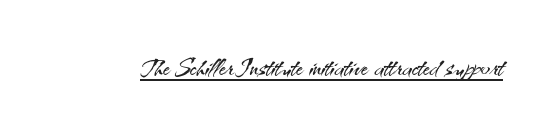
The image shows 36 px light sans-serif type; set normal letter spacing, underlined; medium stroke contrast and a small x-height.
